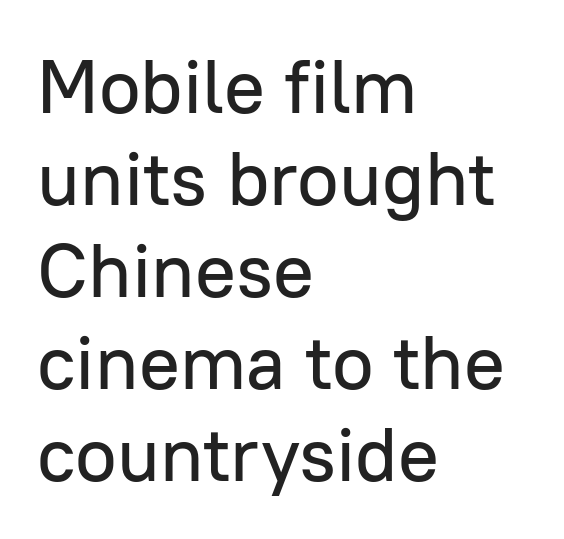
Q: Is the text italic (slanted)? A: No, it is upright.
Q: Is the typeface a serif or a sans-serif typeface? A: Sans-serif.
Q: Is the text underlined? A: No.
Q: How is the paragraph aligned? A: Left-aligned.
Q: Is the spacing between letters normal or unusually wide? A: Normal.
Q: Width (condensed, normal, or wide)? A: Normal.
Q: Stroke contrast? A: Low.
Q: x-height? A: Medium.
Q: Monospaced? A: No.
